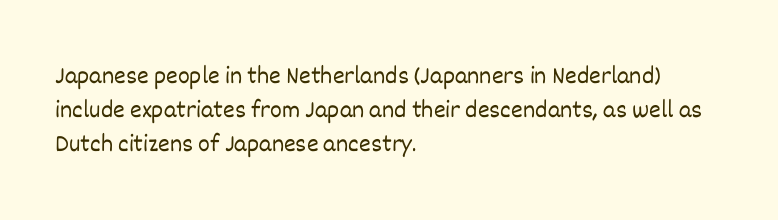
The image shows 25 px text type, upright; set left-aligned, normal line spacing (1.36x), normal letter spacing, not underlined.
